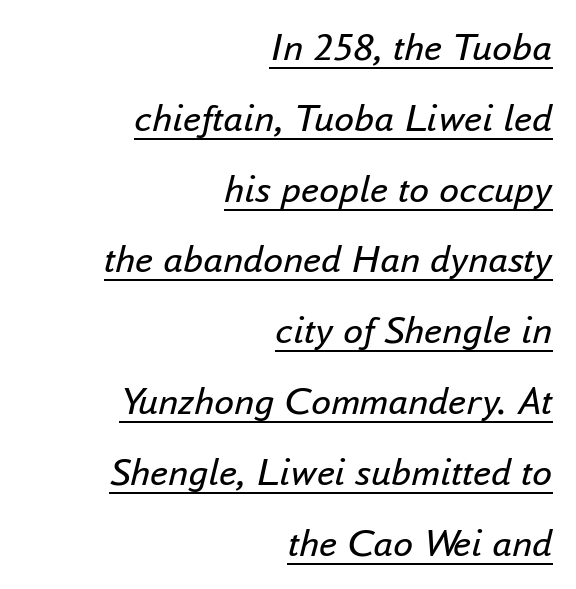
These lines are set flush right with a ragged left edge. The letters sit at their default tracking, neither squeezed nor spread. The specimen includes a rule beneath the text block's lines. A typesetter would call this proportional, since set widths differ per character.
